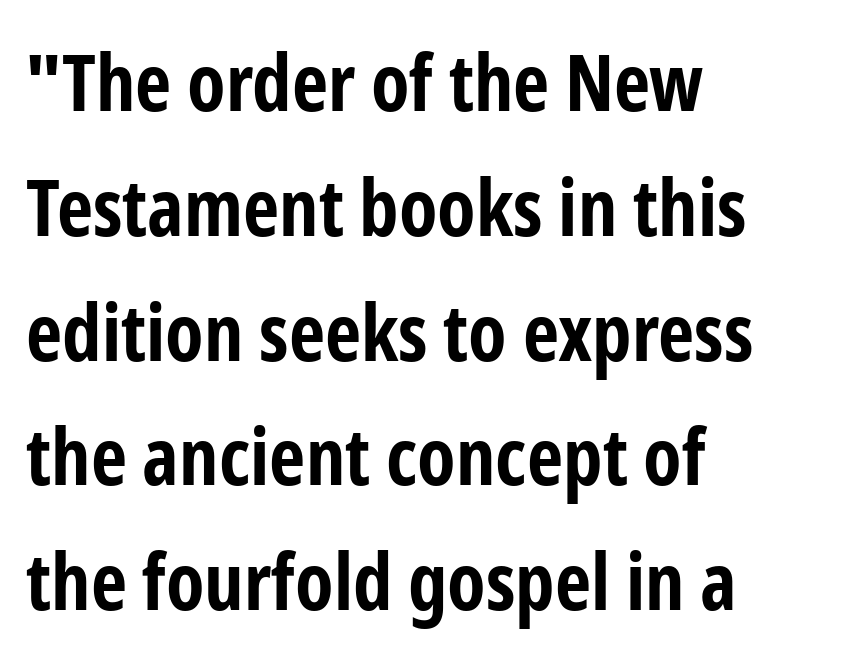
Successive baselines arrive at the customary interval. The lettering holds an erect, upright posture throughout. Bold? Absolutely — the strokes are thick and heavy. Caption: multi-line text, flush left, ragged right. No extra tracking has been applied to these lines.
